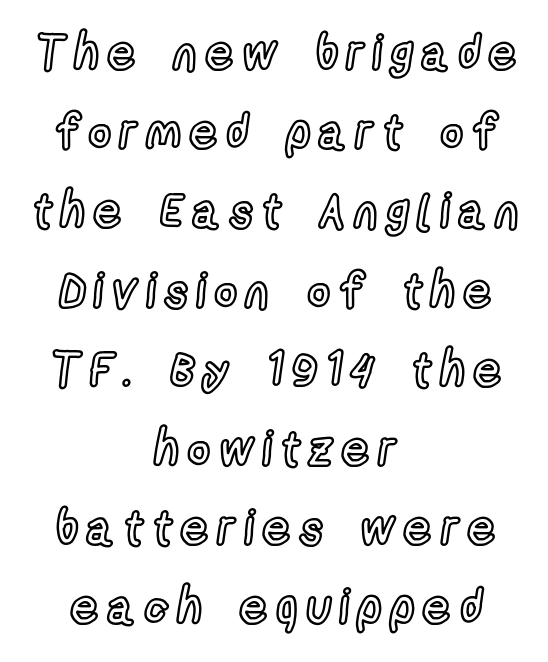
The image shows 48 px condensed type; set centered, normal line spacing (1.65x), not underlined; a medium x-height.
